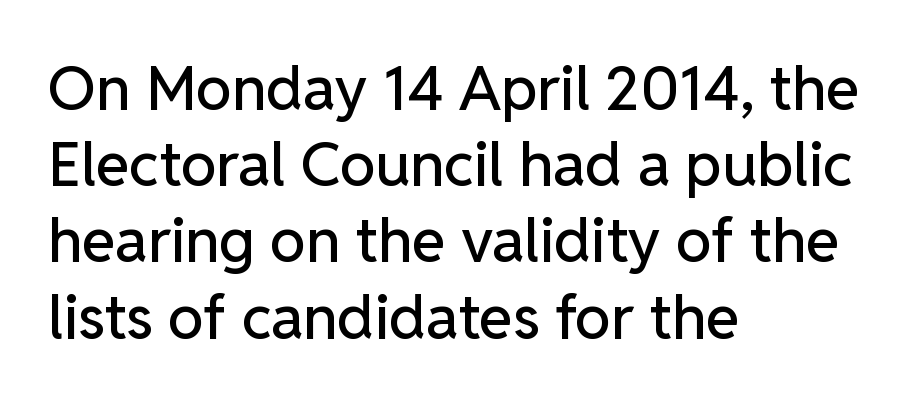
Q: Is the text italic (slanted)? A: No, it is upright.
Q: Is the typeface a serif or a sans-serif typeface? A: Sans-serif.
Q: Is the text underlined? A: No.
Q: How is the paragraph aligned? A: Left-aligned.
Q: Is the spacing between letters normal or unusually wide? A: Normal.
Q: Is the spacing between lines tight, normal or loose? A: Normal.
Q: Width (condensed, normal, or wide)? A: Normal.
Q: Stroke contrast? A: Low.
Q: x-height? A: Medium.
Q: Monospaced? A: No.
